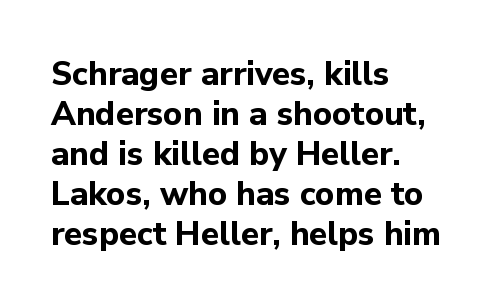
Q: Is the text bold? A: Yes.
Q: Is the text italic (slanted)? A: No, it is upright.
Q: Is the typeface a serif or a sans-serif typeface? A: Sans-serif.
Q: Is the text underlined? A: No.
Q: How is the paragraph aligned? A: Left-aligned.
Q: Is the spacing between letters normal or unusually wide? A: Normal.
Q: Width (condensed, normal, or wide)? A: Normal.
Q: Stroke contrast? A: Low.
Q: x-height? A: Medium.
Q: Monospaced? A: No.
